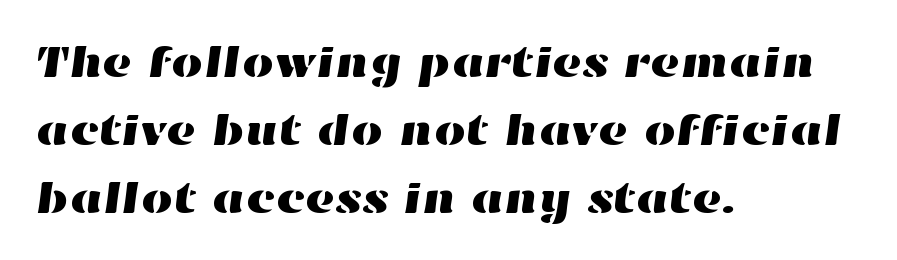
Compared with a centered layout, this one pins lines to the left instead. There is no visible air inserted between adjacent glyphs. The rendering uses natural spacing where letterforms have individual widths. The words here are not underlined.
